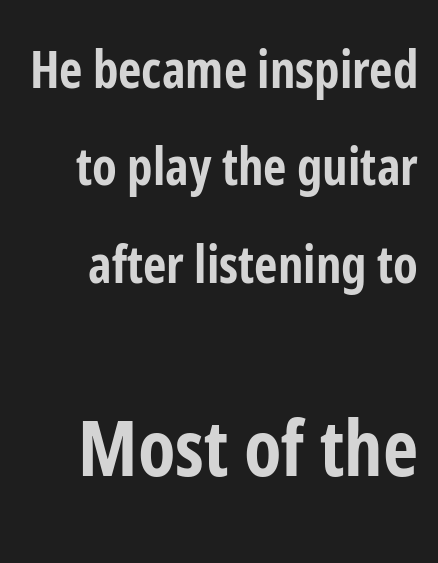
The image shows 77 px bold, condensed sans-serif type, upright; set loose line spacing (1.91x), normal letter spacing, not underlined; the second (bottom) block is 1.51x larger; low stroke contrast and a medium x-height.
